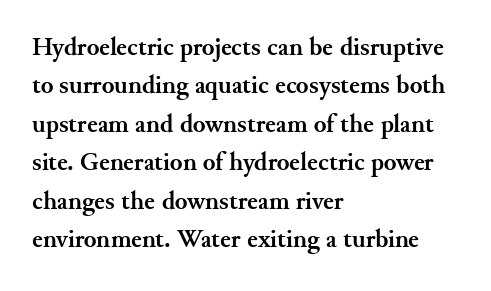
The image shows 26 px bold type, upright; set left-aligned, normal line spacing (1.48x), normal letter spacing, not underlined.
